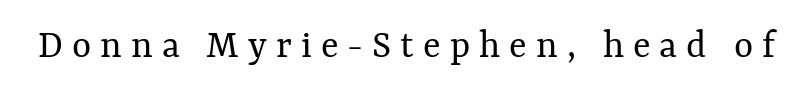
The image shows 41 px regular-weight type, upright; set unusually wide letter spacing (+0.22 em), not underlined; medium stroke contrast and a medium x-height.
